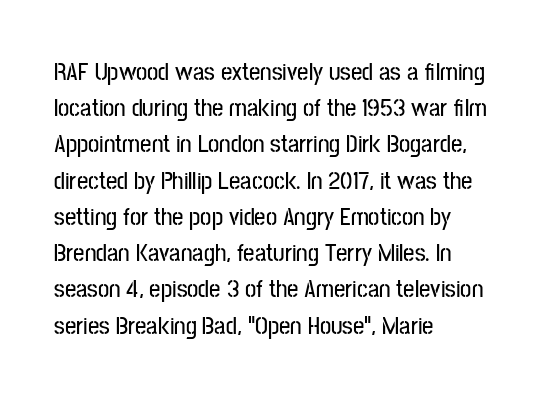
The image shows 25 px text type, upright; set left-aligned, normal line spacing (1.45x), normal letter spacing, not underlined.
